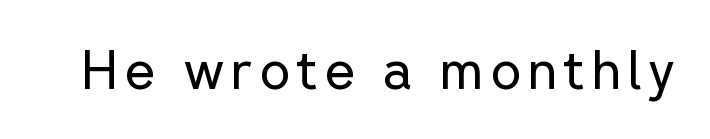
Q: Is the text bold? A: No.
Q: Is the text italic (slanted)? A: No, it is upright.
Q: Is the typeface a serif or a sans-serif typeface? A: Sans-serif.
Q: Is the text underlined? A: No.
Q: Width (condensed, normal, or wide)? A: Normal.
Q: Stroke contrast? A: Low.
Q: x-height? A: Medium.
Q: Monospaced? A: No.
